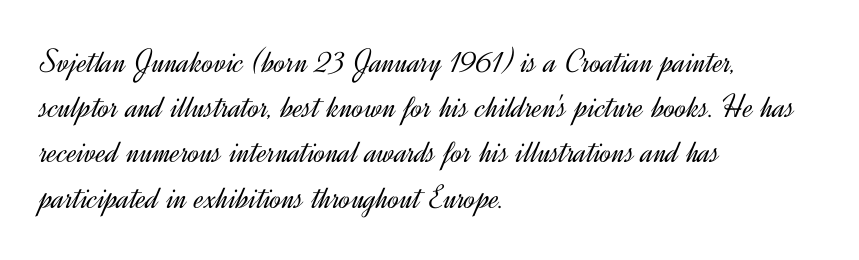
Q: Is the text bold? A: No.
Q: Is the text italic (slanted)? A: Yes.
Q: Is the typeface a serif or a sans-serif typeface? A: Sans-serif.
Q: Is the text underlined? A: No.
Q: How is the paragraph aligned? A: Left-aligned.
Q: Is the spacing between letters normal or unusually wide? A: Normal.
Q: Is the spacing between lines tight, normal or loose? A: Normal.
Q: Width (condensed, normal, or wide)? A: Normal.
Q: x-height? A: Small.
Q: Monospaced? A: No.
